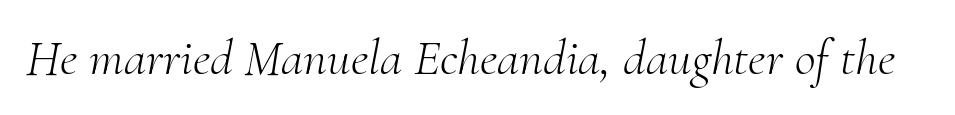
Q: Is the text bold? A: No.
Q: Is the text italic (slanted)? A: Yes, it leans right by about 10 degrees.
Q: Is the typeface a serif or a sans-serif typeface? A: Serif.
Q: Is the text underlined? A: No.
Q: Is the spacing between letters normal or unusually wide? A: Normal.
Q: Width (condensed, normal, or wide)? A: Normal.
Q: Stroke contrast? A: Medium.
Q: x-height? A: Small.
Q: Monospaced? A: No.
